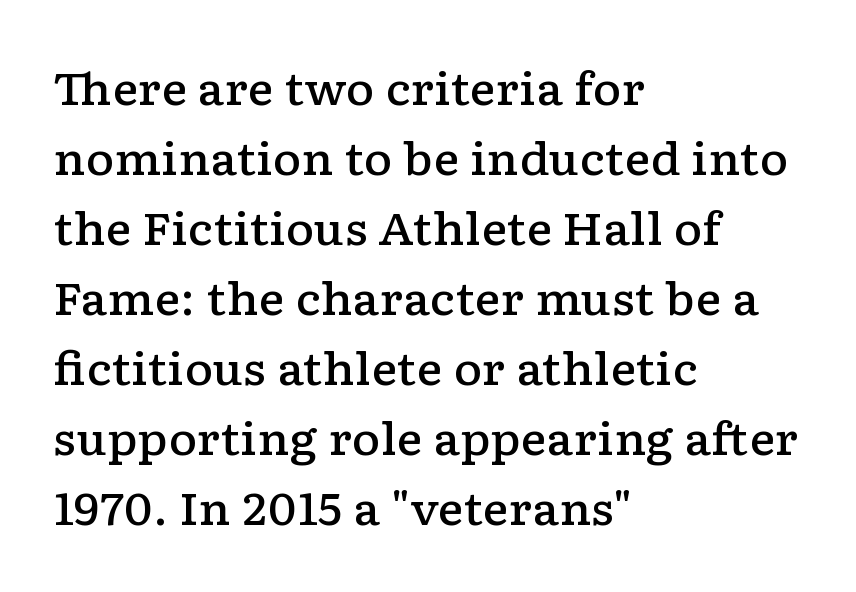
Note the varied advance widths — an 'i' is clearly narrower than an 'm'. Set as a demibold, roughly 600 on the weight scale. Horizontal bands of white between lines are of average thickness. This is serif lettering, the kind often seen in printed books.
